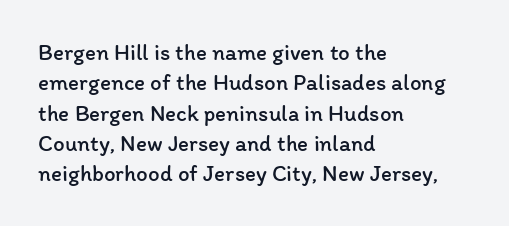
The image shows 23 px text type, upright; set left-aligned, normal line spacing (1.32x), normal letter spacing, not underlined.
